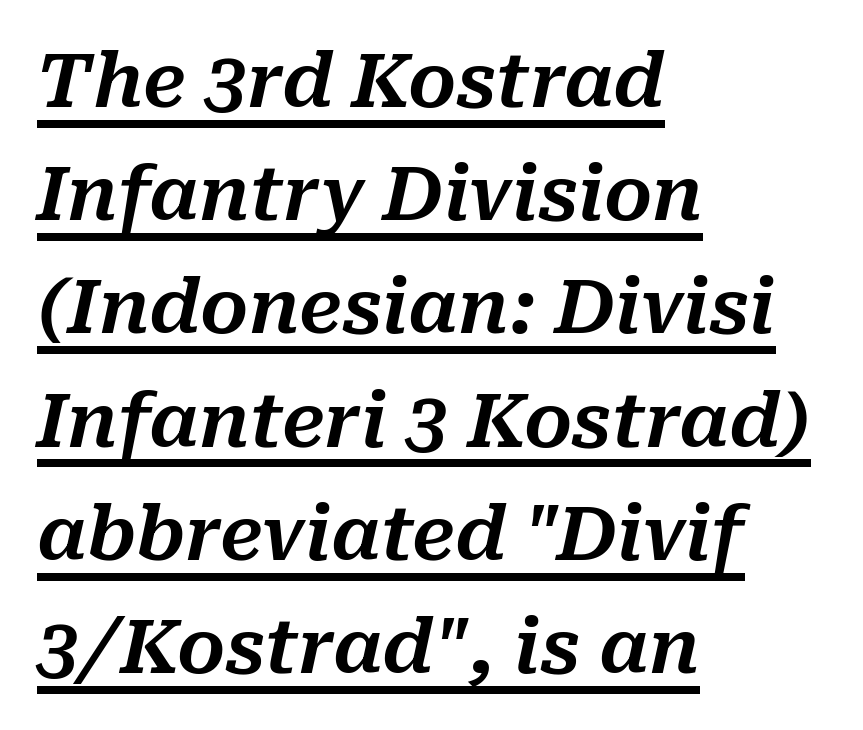
Q: Is the text italic (slanted)? A: Yes, it leans right by about 10 degrees.
Q: Is the text underlined? A: Yes.
Q: How is the paragraph aligned? A: Left-aligned.
Q: Is the spacing between letters normal or unusually wide? A: Normal.
Q: Is the spacing between lines tight, normal or loose? A: Normal.
Q: Width (condensed, normal, or wide)? A: Normal.
Q: Stroke contrast? A: Medium.
Q: x-height? A: Medium.
Q: Monospaced? A: No.
